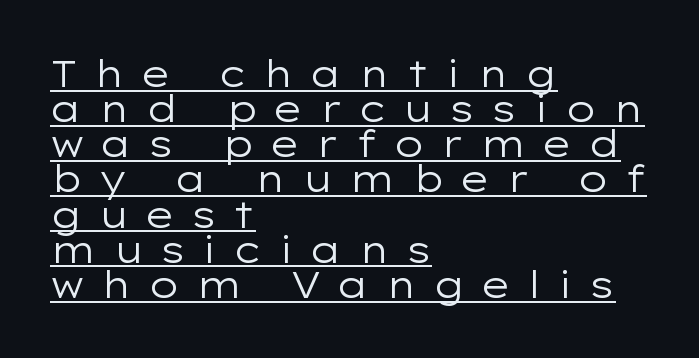
Q: Is the text bold? A: No.
Q: Is the text italic (slanted)? A: No, it is upright.
Q: Is the typeface a serif or a sans-serif typeface? A: Sans-serif.
Q: Is the text underlined? A: Yes.
Q: How is the paragraph aligned? A: Left-aligned.
Q: Is the spacing between letters normal or unusually wide? A: Unusually wide.
Q: Is the spacing between lines tight, normal or loose? A: Tight.
Q: Width (condensed, normal, or wide)? A: Wide.
Q: Stroke contrast? A: Low.
Q: x-height? A: Medium.
Q: Monospaced? A: No.
